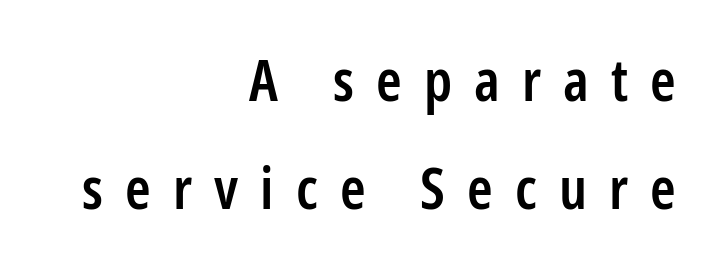
This rendering features lettering with no underline. Designer's note — italics off, roman on. Honestly, the letter spacing is so wide it's the main thing you notice. These lines are composed in type without serifs.
